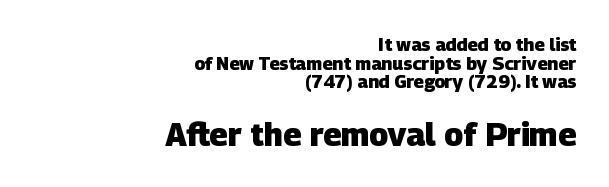
The image shows 32 px heavy sans-serif type; set right-aligned, tight line spacing (1.04x), normal letter spacing, not underlined; the second (bottom) block is 1.78x larger; low stroke contrast and a large x-height.
